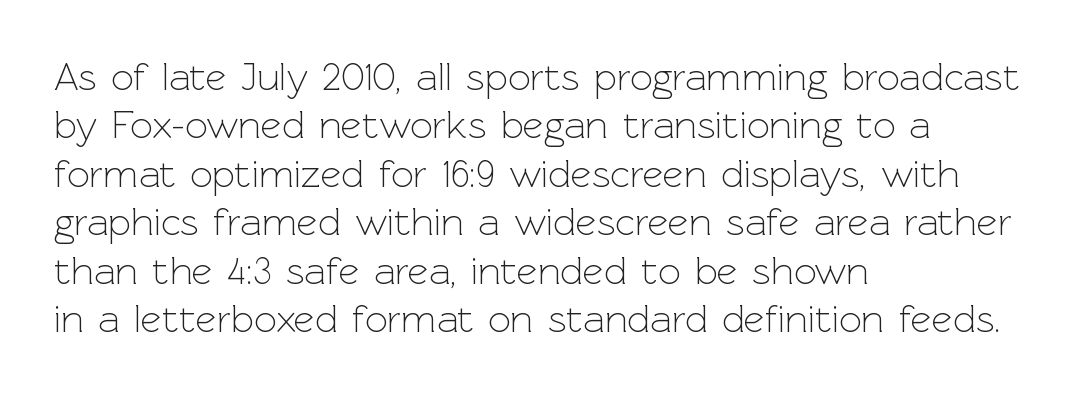
Q: Is the text bold? A: No.
Q: Is the text italic (slanted)? A: No, it is upright.
Q: Is the typeface a serif or a sans-serif typeface? A: Sans-serif.
Q: Is the text underlined? A: No.
Q: How is the paragraph aligned? A: Left-aligned.
Q: Is the spacing between letters normal or unusually wide? A: Normal.
Q: Width (condensed, normal, or wide)? A: Normal.
Q: x-height? A: Medium.
Q: Monospaced? A: No.
